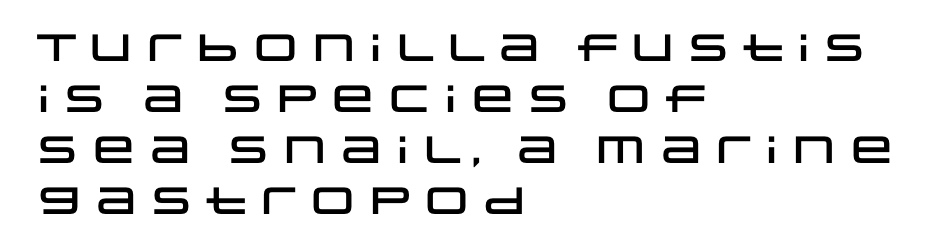
The image shows 38 px wide sans-serif type, upright; set left-aligned, normal line spacing (1.34x), normal letter spacing, not underlined; low stroke contrast and a large x-height.
